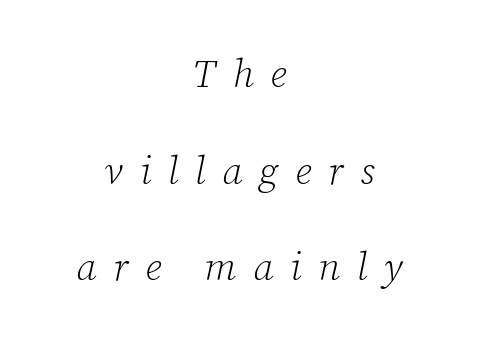
Q: Is the text bold? A: No.
Q: Is the text italic (slanted)? A: Yes, it leans right by about 12 degrees.
Q: Is the typeface a serif or a sans-serif typeface? A: Serif.
Q: Is the text underlined? A: No.
Q: How is the paragraph aligned? A: Centered.
Q: Is the spacing between letters normal or unusually wide? A: Unusually wide.
Q: Is the spacing between lines tight, normal or loose? A: Loose.
Q: Width (condensed, normal, or wide)? A: Normal.
Q: Stroke contrast? A: Low.
Q: x-height? A: Medium.
Q: Monospaced? A: No.
